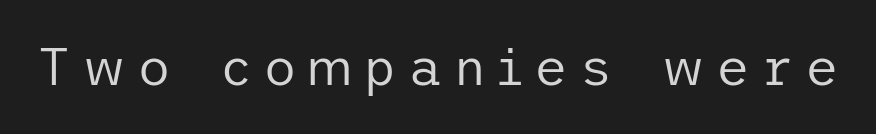
A typesetter would label this face a sans. The string is rendered with underlining switched off. You could only call the tracking loose — the letters float apart. Tall strokes in this sample are plumb rather than angled.
